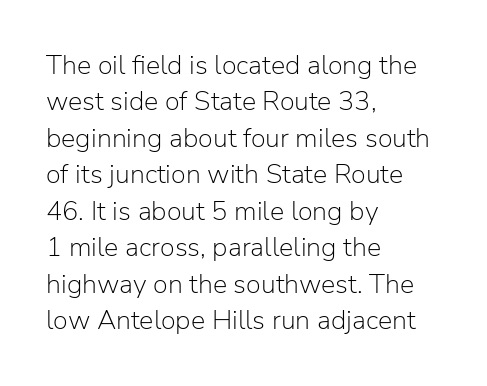
{"italic": "no", "bold": "no", "underline": "no", "align": "left", "line_spacing": "normal", "line_spacing_ratio": 1.35, "letter_spacing": "normal", "letter_spacing_em": 0.0, "glyph_px": 27}
